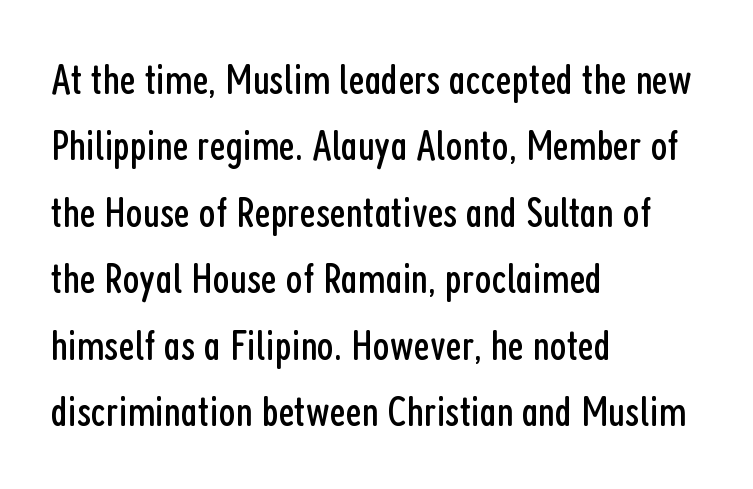
A bare baseline throughout the passage. Do the characters align in a grid? No, the font is proportional. This sample uses a sans-serif face. Italic? Not at all — the glyphs are vertical.
